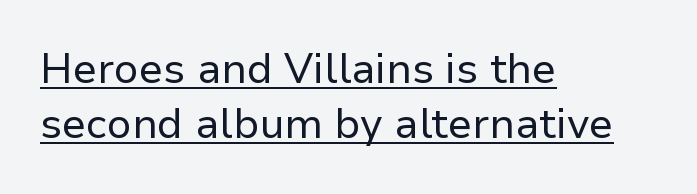
Q: Is the text bold? A: No.
Q: Is the text italic (slanted)? A: No, it is upright.
Q: Is the typeface a serif or a sans-serif typeface? A: Sans-serif.
Q: Is the text underlined? A: Yes.
Q: How is the paragraph aligned? A: Left-aligned.
Q: Is the spacing between letters normal or unusually wide? A: Normal.
Q: Is the spacing between lines tight, normal or loose? A: Normal.
Q: Width (condensed, normal, or wide)? A: Normal.
Q: Stroke contrast? A: Low.
Q: x-height? A: Medium.
Q: Monospaced? A: No.
